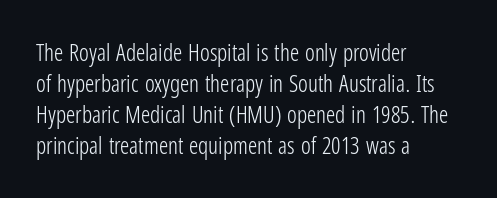
{"italic": "no", "bold": "no", "underline": "no", "align": "left", "line_spacing": "normal", "line_spacing_ratio": 1.35, "letter_spacing": "normal", "letter_spacing_em": 0.0, "glyph_px": 23}
